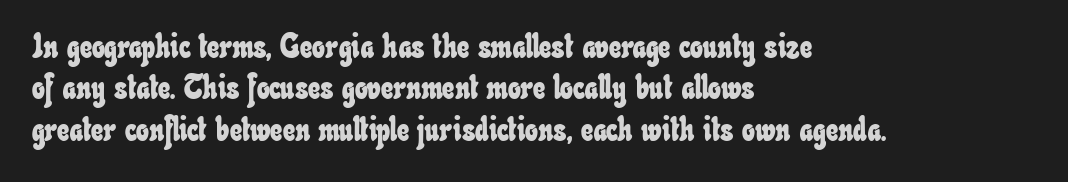
The image shows 34 px condensed type; set left-aligned, line spacing 1.22x, normal letter spacing, not underlined; low stroke contrast and a small x-height.
